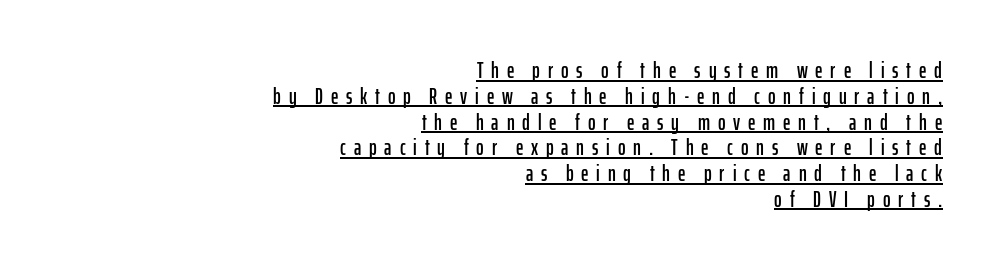
Q: Is the text italic (slanted)? A: No, it is upright.
Q: Is the text underlined? A: Yes.
Q: How is the paragraph aligned? A: Right-aligned.
Q: Is the spacing between letters normal or unusually wide? A: Unusually wide.
Q: Is the spacing between lines tight, normal or loose? A: Tight.
